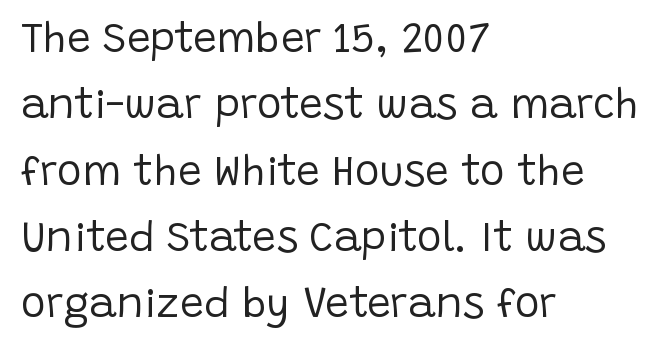
Q: Is the text bold? A: No.
Q: Is the text italic (slanted)? A: No, it is upright.
Q: Is the typeface a serif or a sans-serif typeface? A: Sans-serif.
Q: Is the text underlined? A: No.
Q: How is the paragraph aligned? A: Left-aligned.
Q: Is the spacing between letters normal or unusually wide? A: Normal.
Q: Is the spacing between lines tight, normal or loose? A: Normal.
Q: Width (condensed, normal, or wide)? A: Normal.
Q: Stroke contrast? A: Low.
Q: x-height? A: Large.
Q: Monospaced? A: No.
